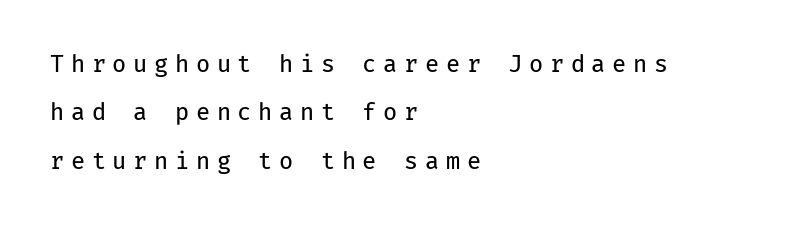
Q: Is the text bold? A: No.
Q: Is the text italic (slanted)? A: No, it is upright.
Q: Is the text underlined? A: No.
Q: How is the paragraph aligned? A: Left-aligned.
Q: Is the spacing between letters normal or unusually wide? A: Unusually wide.
Q: Is the spacing between lines tight, normal or loose? A: Loose.
